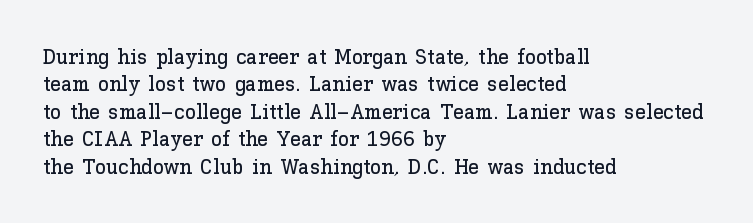
{"italic": "no", "underline": "no", "align": "left", "line_spacing": "normal", "line_spacing_ratio": 1.25, "letter_spacing": "normal", "letter_spacing_em": 0.0, "glyph_px": 22}
